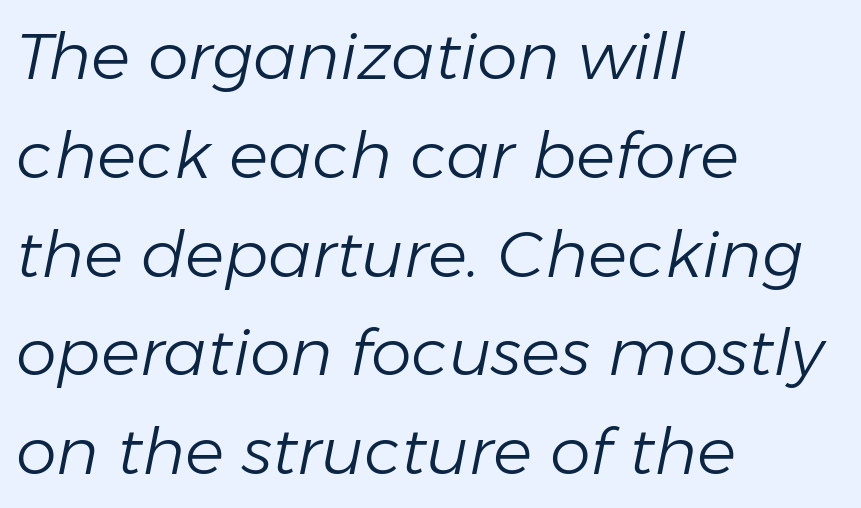
Q: Is the text bold? A: No.
Q: Is the text italic (slanted)? A: Yes, it leans right by about 11 degrees.
Q: Is the text underlined? A: No.
Q: How is the paragraph aligned? A: Left-aligned.
Q: Is the spacing between letters normal or unusually wide? A: Normal.
Q: Is the spacing between lines tight, normal or loose? A: Normal.
Q: Width (condensed, normal, or wide)? A: Normal.
Q: Stroke contrast? A: Low.
Q: x-height? A: Medium.
Q: Monospaced? A: No.
